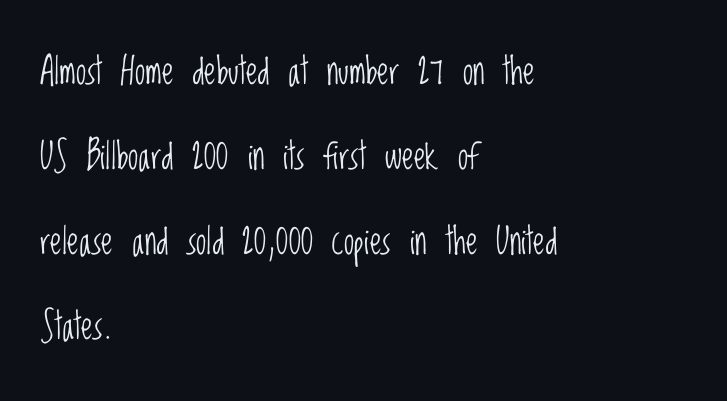
{"serif": "no", "italic": "no", "bold": "no", "weight": "light", "width": "condensed", "stroke_contrast": "low", "x_height": "large", "monospaced": "no", "underline": "no", "align": "left", "line_spacing": "loose", "line_spacing_ratio": 2.3, "letter_spacing": "normal", "letter_spacing_em": 0.0, "glyph_px": 37}
